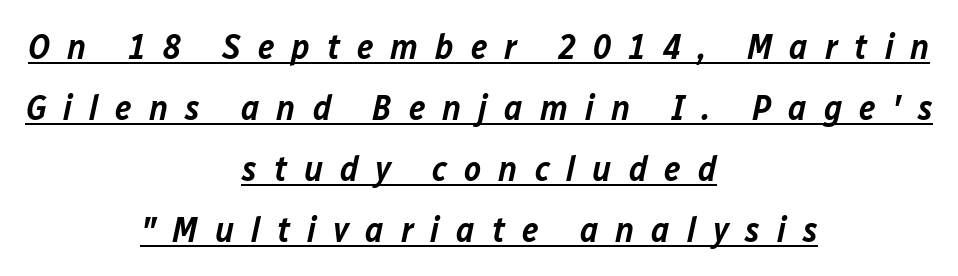
Q: Is the text bold? A: Semi-bold.
Q: Is the text italic (slanted)? A: Yes, it leans right by about 12 degrees.
Q: Is the text underlined? A: Yes.
Q: How is the paragraph aligned? A: Centered.
Q: Is the spacing between letters normal or unusually wide? A: Unusually wide.
Q: Is the spacing between lines tight, normal or loose? A: Normal.
Q: Width (condensed, normal, or wide)? A: Normal.
Q: Stroke contrast? A: Low.
Q: x-height? A: Medium.
Q: Monospaced? A: No.
